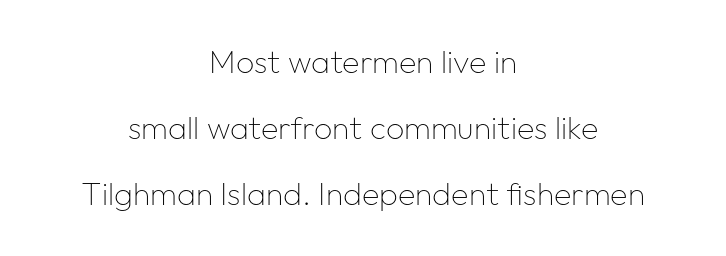
{"serif": "no", "italic": "no", "bold": "no", "weight": "thin", "width": "normal", "stroke_contrast": "low", "x_height": "medium", "monospaced": "no", "underline": "no", "align": "center", "line_spacing": "loose", "line_spacing_ratio": 2.07, "letter_spacing": "normal", "letter_spacing_em": 0.0, "glyph_px": 32}
